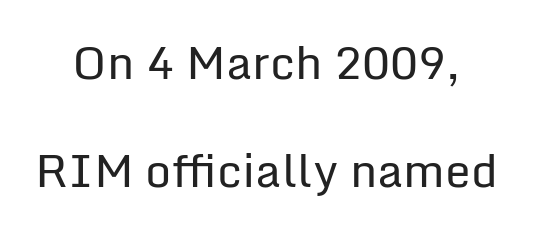
Q: Is the text bold? A: No.
Q: Is the text italic (slanted)? A: No, it is upright.
Q: Is the typeface a serif or a sans-serif typeface? A: Sans-serif.
Q: Is the text underlined? A: No.
Q: Is the spacing between letters normal or unusually wide? A: Normal.
Q: Is the spacing between lines tight, normal or loose? A: Loose.
Q: Width (condensed, normal, or wide)? A: Normal.
Q: Stroke contrast? A: Low.
Q: x-height? A: Medium.
Q: Monospaced? A: No.
